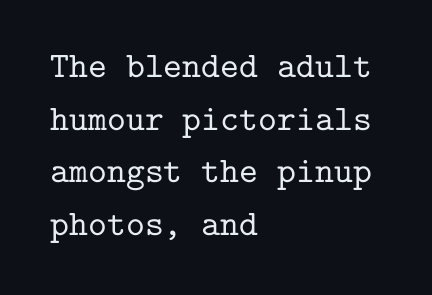
{"serif": "yes", "italic": "no", "width": "normal", "stroke_contrast": "low", "x_height": "medium", "monospaced": "yes", "underline": "no", "align": "left", "line_spacing": "normal", "line_spacing_ratio": 1.46, "letter_spacing": "normal", "letter_spacing_em": 0.0, "glyph_px": 36}
